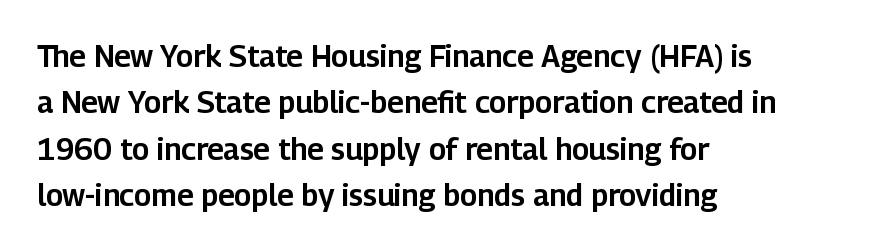
{"serif": "no", "italic": "no", "width": "normal", "stroke_contrast": "low", "x_height": "medium", "monospaced": "no", "underline": "no", "align": "left", "line_spacing": "normal", "line_spacing_ratio": 1.55, "letter_spacing": "normal", "letter_spacing_em": 0.0, "glyph_px": 30}
